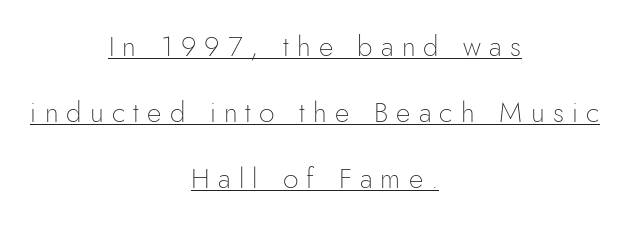
Q: Is the text bold? A: No.
Q: Is the text italic (slanted)? A: No, it is upright.
Q: Is the typeface a serif or a sans-serif typeface? A: Sans-serif.
Q: Is the text underlined? A: Yes.
Q: How is the paragraph aligned? A: Centered.
Q: Is the spacing between letters normal or unusually wide? A: Unusually wide.
Q: Is the spacing between lines tight, normal or loose? A: Loose.
Q: Width (condensed, normal, or wide)? A: Normal.
Q: Stroke contrast? A: Low.
Q: x-height? A: Small.
Q: Monospaced? A: No.
